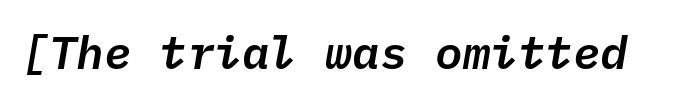
{"italic": "yes", "lean": "right", "slant_degrees": 10, "width": "normal", "stroke_contrast": "low", "x_height": "medium", "monospaced": "yes", "underline": "no", "letter_spacing": "normal", "letter_spacing_em": 0.0, "glyph_px": 46}
